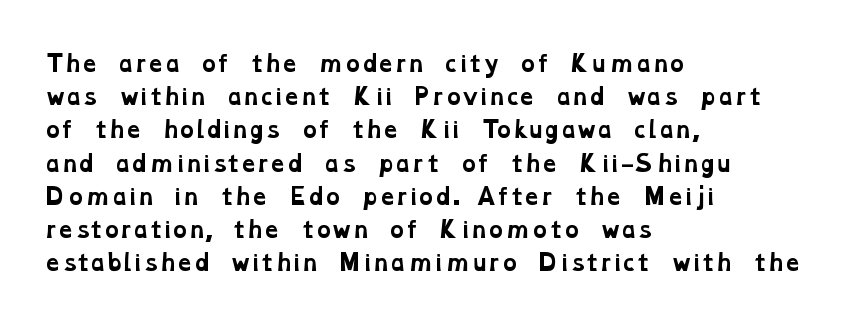
The image shows 21 px bold type; set left-aligned, normal line spacing (1.58x), normal letter spacing, not underlined.
